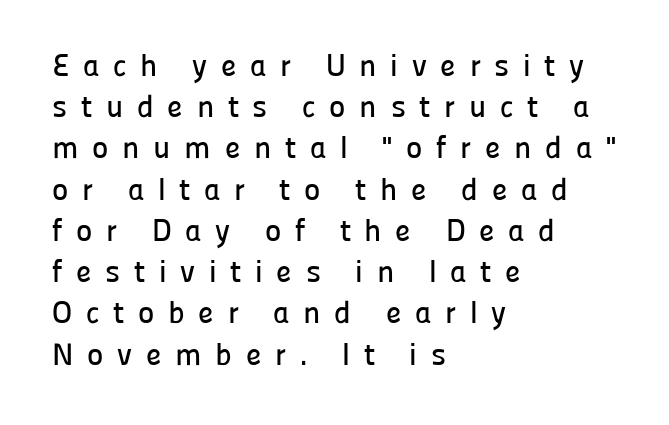
Q: Is the text italic (slanted)? A: No, it is upright.
Q: Is the typeface a serif or a sans-serif typeface? A: Sans-serif.
Q: Is the text underlined? A: No.
Q: How is the paragraph aligned? A: Left-aligned.
Q: Is the spacing between letters normal or unusually wide? A: Unusually wide.
Q: Is the spacing between lines tight, normal or loose? A: Normal.
Q: Width (condensed, normal, or wide)? A: Normal.
Q: Stroke contrast? A: Low.
Q: x-height? A: Medium.
Q: Monospaced? A: No.
